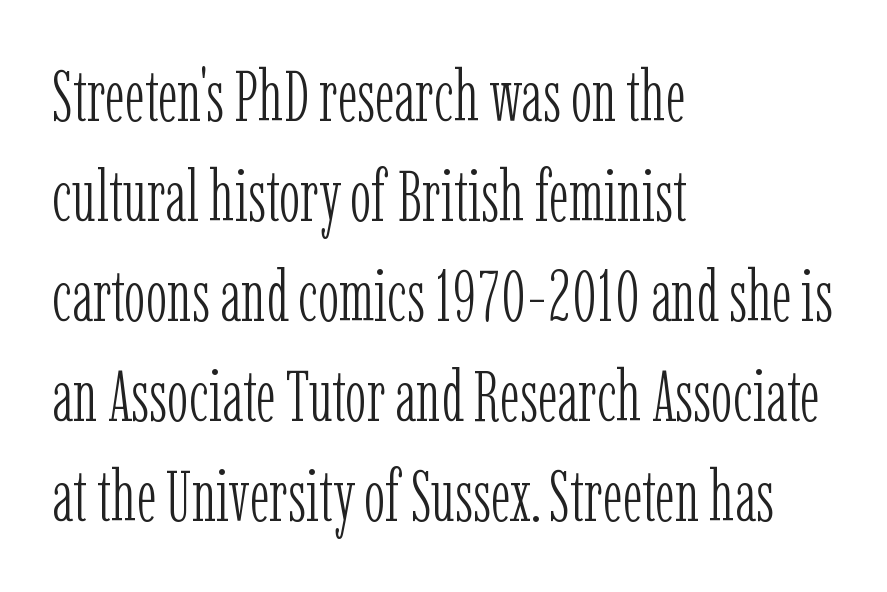
Q: Is the text bold? A: No.
Q: Is the text italic (slanted)? A: No, it is upright.
Q: Is the typeface a serif or a sans-serif typeface? A: Serif.
Q: Is the text underlined? A: No.
Q: How is the paragraph aligned? A: Left-aligned.
Q: Is the spacing between letters normal or unusually wide? A: Normal.
Q: Is the spacing between lines tight, normal or loose? A: Normal.
Q: Width (condensed, normal, or wide)? A: Condensed.
Q: Stroke contrast? A: Low.
Q: x-height? A: Medium.
Q: Monospaced? A: No.
